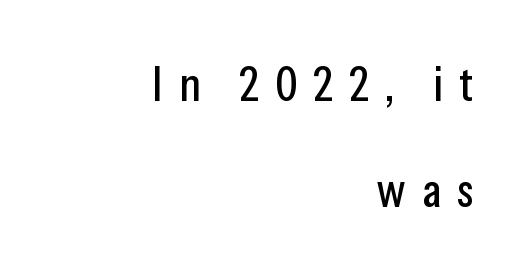
Q: Is the text italic (slanted)? A: No, it is upright.
Q: Is the typeface a serif or a sans-serif typeface? A: Sans-serif.
Q: Is the text underlined? A: No.
Q: How is the paragraph aligned? A: Right-aligned.
Q: Is the spacing between letters normal or unusually wide? A: Unusually wide.
Q: Is the spacing between lines tight, normal or loose? A: Loose.
Q: Width (condensed, normal, or wide)? A: Condensed.
Q: Stroke contrast? A: Low.
Q: x-height? A: Medium.
Q: Monospaced? A: No.
